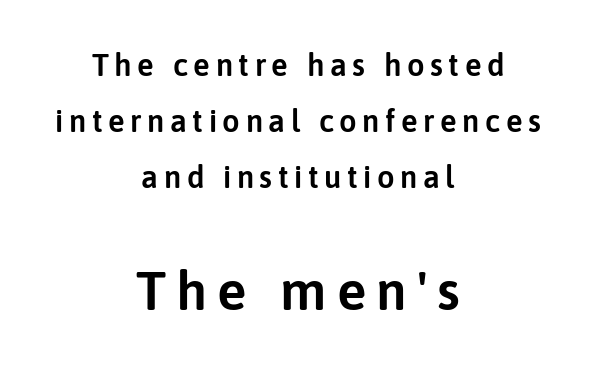
The image shows 55 px sans-serif type, upright; set centered, line spacing 1.8x, not underlined; the second (bottom) block is 1.77x larger; low stroke contrast and a medium x-height.
